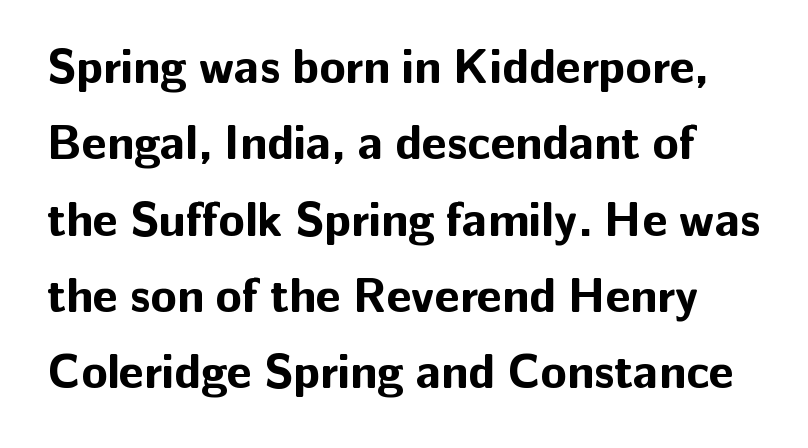
Q: Is the text bold? A: Yes.
Q: Is the text italic (slanted)? A: No, it is upright.
Q: Is the typeface a serif or a sans-serif typeface? A: Sans-serif.
Q: Is the text underlined? A: No.
Q: Is the spacing between letters normal or unusually wide? A: Normal.
Q: Is the spacing between lines tight, normal or loose? A: Normal.
Q: Width (condensed, normal, or wide)? A: Normal.
Q: Stroke contrast? A: Low.
Q: x-height? A: Medium.
Q: Monospaced? A: No.
